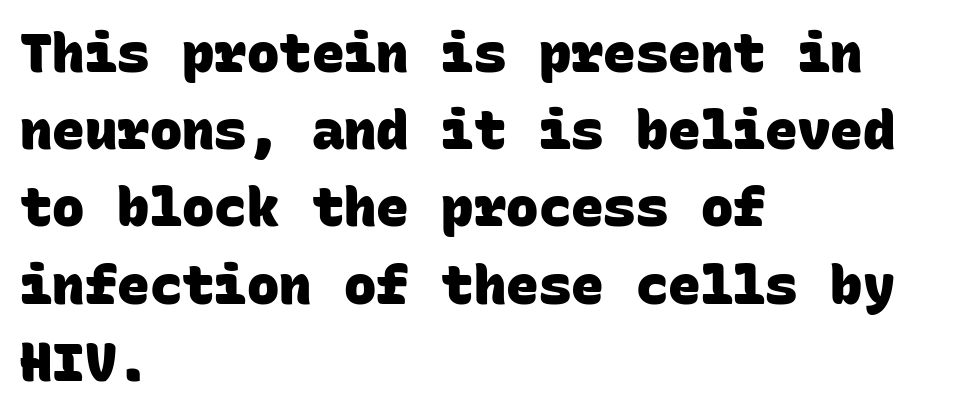
The rendering anchors every line to the left-hand side. The rows are spaced the way most documents space them. Does extra space separate the letters? No, they use regular spacing. Check where the strokes stop: nothing finishes them off — pure sans.
